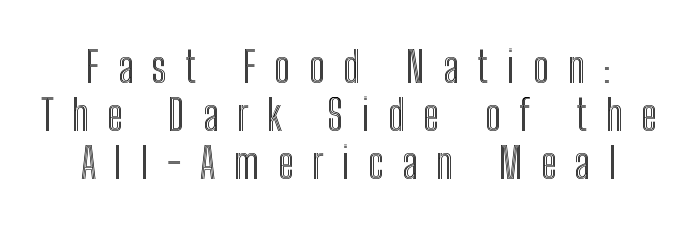
Q: Is the text italic (slanted)? A: No, it is upright.
Q: Is the text underlined? A: No.
Q: Is the spacing between letters normal or unusually wide? A: Unusually wide.
Q: Is the spacing between lines tight, normal or loose? A: Tight.
Q: Width (condensed, normal, or wide)? A: Condensed.
Q: x-height? A: Medium.
Q: Monospaced? A: No.
